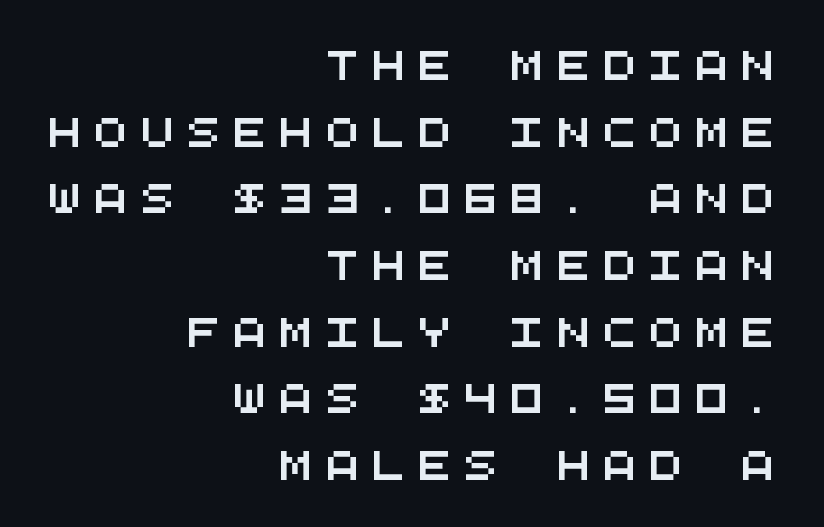
Q: Is the typeface a serif or a sans-serif typeface? A: Sans-serif.
Q: Is the text underlined? A: No.
Q: How is the paragraph aligned? A: Right-aligned.
Q: Is the spacing between letters normal or unusually wide? A: Unusually wide.
Q: Is the spacing between lines tight, normal or loose? A: Loose.
Q: Width (condensed, normal, or wide)? A: Wide.
Q: Stroke contrast? A: Medium.
Q: x-height? A: Large.
Q: Monospaced? A: Yes.
